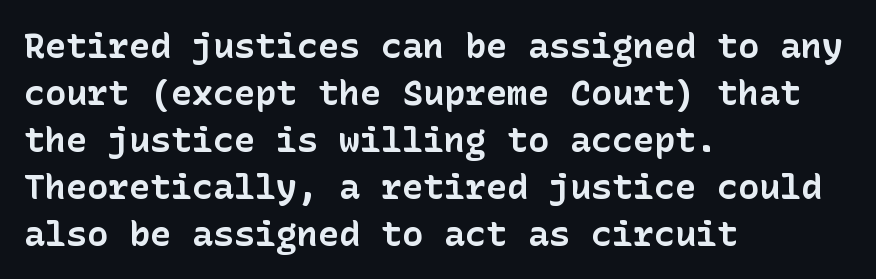
The lines in this sample share a left origin and differ only in where they stop. Nobody touched the tracking dial on this one. These lines carry a lot of weight — the face is fully bold. Glance below the letters and you will spot only blank space. The designer left line spacing at the default.
